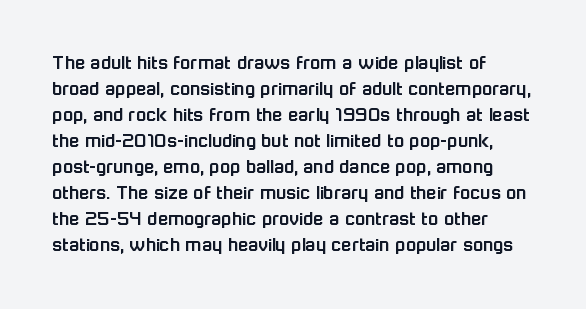
Nothing unusual about the tracking: characters are spaced as the font intends. You can tell it's not italic because the verticals are truly vertical. The words here are not underlined.
